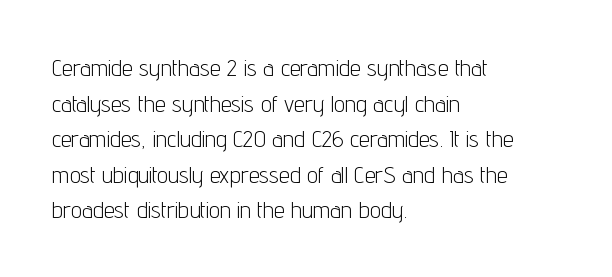
{"italic": "no", "bold": "no", "underline": "no", "align": "left", "line_spacing": "normal", "line_spacing_ratio": 1.48, "letter_spacing": "normal", "letter_spacing_em": 0.0, "glyph_px": 24}
